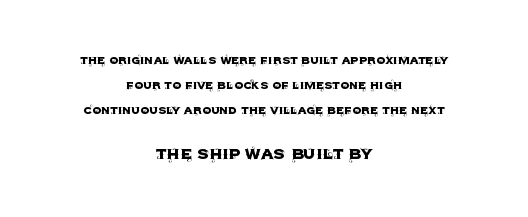
{"italic": "no", "underline": "no", "align": "center", "line_spacing_ratio": 1.77, "letter_spacing": "normal", "letter_spacing_em": 0.0, "larger_block": "second", "size_ratio": 1.43, "glyph_px": 20}
